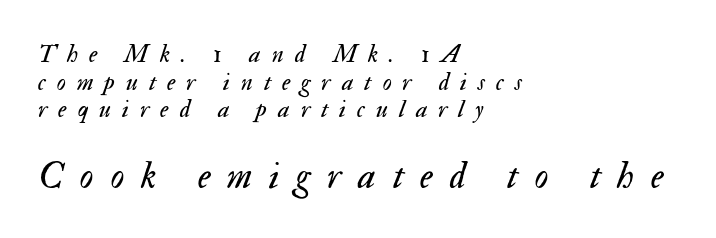
{"italic": "yes", "lean": "right", "slant_degrees": 17, "bold": "no", "weight": "regular", "width": "normal", "stroke_contrast": "medium", "x_height": "small", "monospaced": "no", "underline": "no", "align": "left", "line_spacing": "tight", "line_spacing_ratio": 1.11, "letter_spacing": "wide", "letter_spacing_em": 0.44, "larger_block": "second", "size_ratio": 1.52, "glyph_px": 38}
